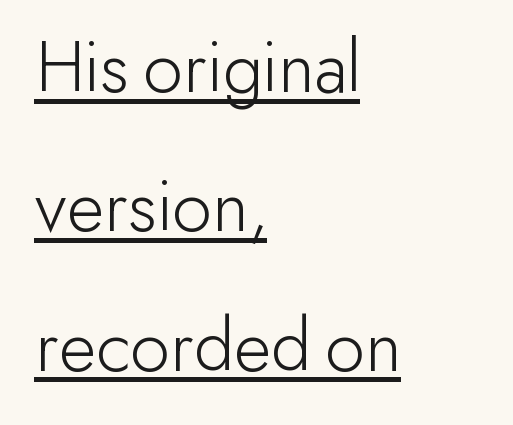
Q: Is the text bold? A: No.
Q: Is the text italic (slanted)? A: No, it is upright.
Q: Is the typeface a serif or a sans-serif typeface? A: Sans-serif.
Q: Is the text underlined? A: Yes.
Q: How is the paragraph aligned? A: Left-aligned.
Q: Is the spacing between letters normal or unusually wide? A: Normal.
Q: Width (condensed, normal, or wide)? A: Normal.
Q: Stroke contrast? A: Low.
Q: x-height? A: Small.
Q: Monospaced? A: No.
